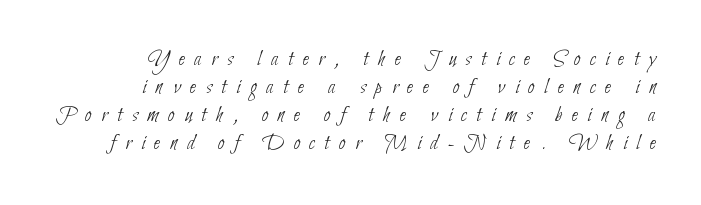
{"bold": "no", "underline": "no", "align": "right", "line_spacing_ratio": 1.22, "letter_spacing": "wide", "letter_spacing_em": 0.42, "glyph_px": 23}
